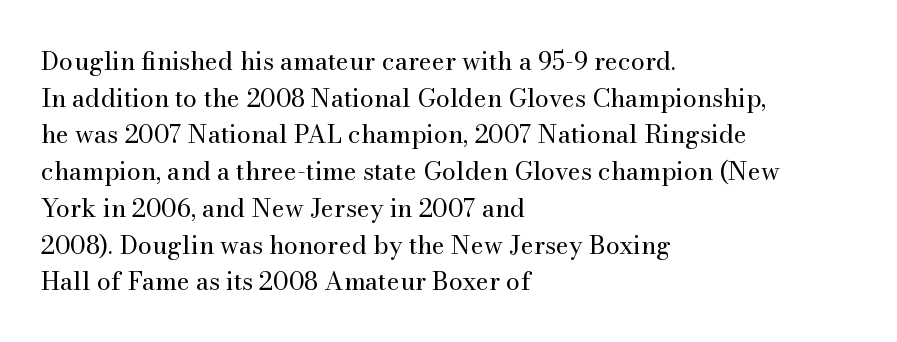
{"italic": "no", "bold": "no", "underline": "no", "align": "left", "line_spacing": "normal", "line_spacing_ratio": 1.47, "letter_spacing": "normal", "letter_spacing_em": 0.0, "glyph_px": 25}
